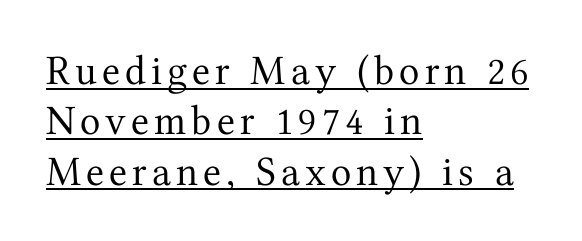
The lines in this sample share a left origin and differ only in where they stop. Italic: no, the glyphs are upright roman. This sample has the flowing, uneven cadence of proportional lettering. Descenders here cross a horizontal rule under the line. Observe the serifs anchoring each vertical stroke in this sample.
